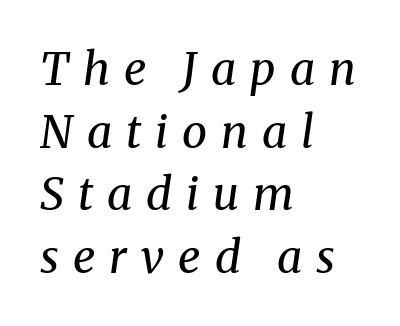
{"serif": "yes", "italic": "yes", "lean": "right", "slant_degrees": 8, "bold": "no", "weight": "regular", "width": "normal", "stroke_contrast": "medium", "x_height": "medium", "monospaced": "no", "underline": "no", "align": "left", "line_spacing": "normal", "line_spacing_ratio": 1.39, "letter_spacing": "wide", "letter_spacing_em": 0.31, "glyph_px": 45}
